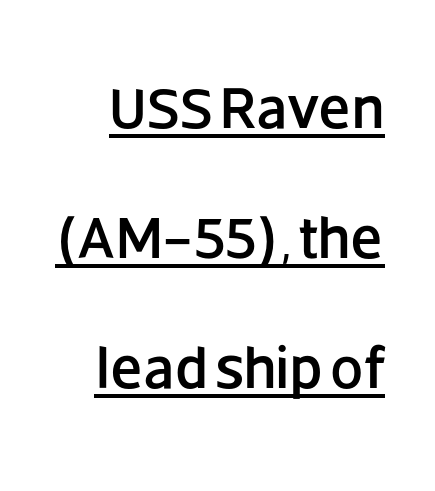
The image shows 59 px sans-serif type, upright; set loose line spacing (2.2x), normal letter spacing, underlined; low stroke contrast and a large x-height.
